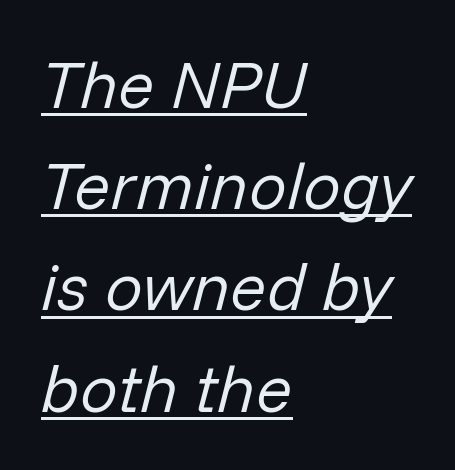
Style check: oblique. Vertically, the passage feels balanced, rows spaced as you'd expect. These characters rest on top of a visible drawn line. This rendering leaves character spacing at its baseline value. All the whitespace from short lines collects on the right. Is this a fixed-width face? No — the glyphs have proportional, varying widths.
